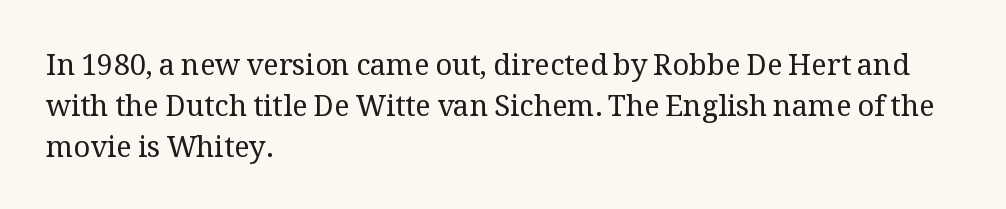
Q: Is the text bold? A: No.
Q: Is the text italic (slanted)? A: No, it is upright.
Q: Is the typeface a serif or a sans-serif typeface? A: Serif.
Q: Is the text underlined? A: No.
Q: How is the paragraph aligned? A: Left-aligned.
Q: Is the spacing between letters normal or unusually wide? A: Normal.
Q: Is the spacing between lines tight, normal or loose? A: Normal.
Q: Width (condensed, normal, or wide)? A: Normal.
Q: Stroke contrast? A: Medium.
Q: x-height? A: Medium.
Q: Monospaced? A: No.
